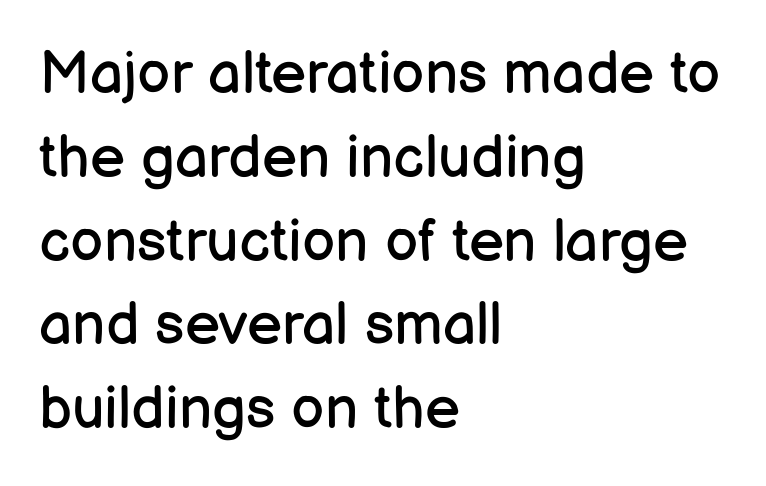
The image shows 59 px regular-weight sans-serif type, upright; set left-aligned, normal line spacing (1.42x), normal letter spacing, not underlined; low stroke contrast and a medium x-height.
